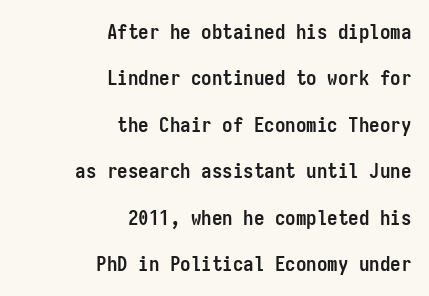
Q: Is the text bold? A: Yes.
Q: Is the text italic (slanted)? A: No, it is upright.
Q: Is the text underlined? A: No.
Q: How is the paragraph aligned? A: Right-aligned.
Q: Is the spacing between letters normal or unusually wide? A: Normal.
Q: Is the spacing between lines tight, normal or loose? A: Loose.
